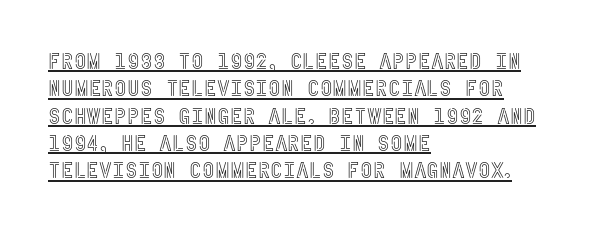
Horizontally, the lines are justified to the leading edge only. The letters stand straight up with perfectly vertical stems. Each line of the rendering has a horizontal stroke beneath the glyphs. The type is set solid horizontally, with unmodified tracking.
